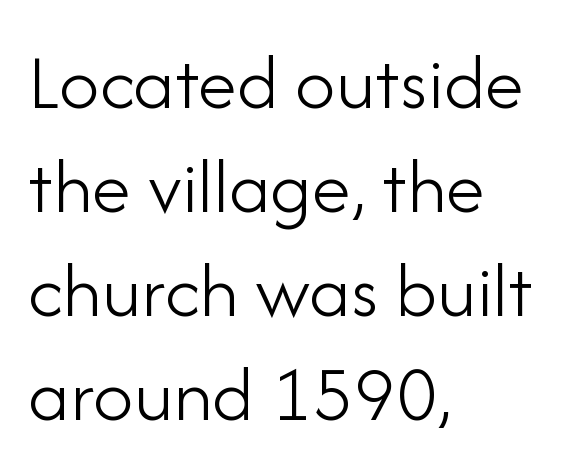
{"serif": "no", "italic": "no", "bold": "no", "weight": "light", "width": "normal", "stroke_contrast": "low", "x_height": "small", "monospaced": "no", "underline": "no", "align": "left", "line_spacing": "normal", "line_spacing_ratio": 1.3, "letter_spacing": "normal", "letter_spacing_em": 0.0, "glyph_px": 80}
